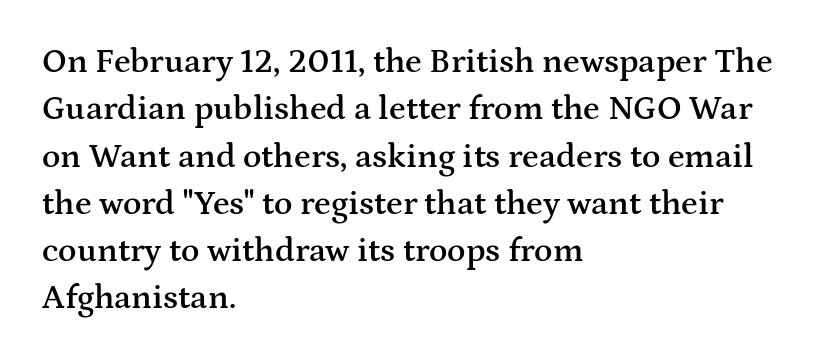
{"serif": "yes", "italic": "no", "bold": "semi", "weight": "semibold", "width": "wide", "stroke_contrast": "medium", "x_height": "medium", "monospaced": "no", "underline": "no", "align": "left", "line_spacing": "normal", "line_spacing_ratio": 1.39, "letter_spacing": "normal", "letter_spacing_em": 0.0, "glyph_px": 34}
